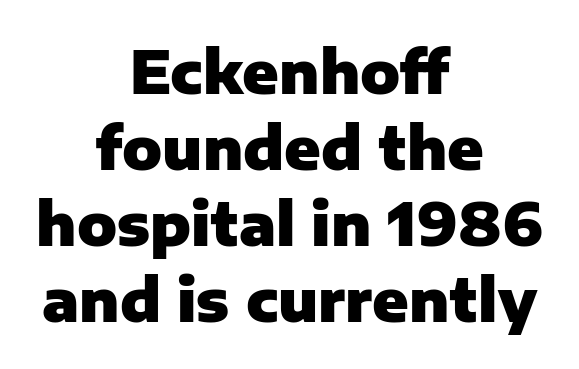
{"serif": "no", "italic": "no", "bold": "yes", "weight": "heavy", "width": "normal", "stroke_contrast": "low", "x_height": "medium", "monospaced": "no", "underline": "no", "align": "center", "line_spacing": "normal", "line_spacing_ratio": 1.29, "letter_spacing": "normal", "letter_spacing_em": 0.0, "glyph_px": 59}
